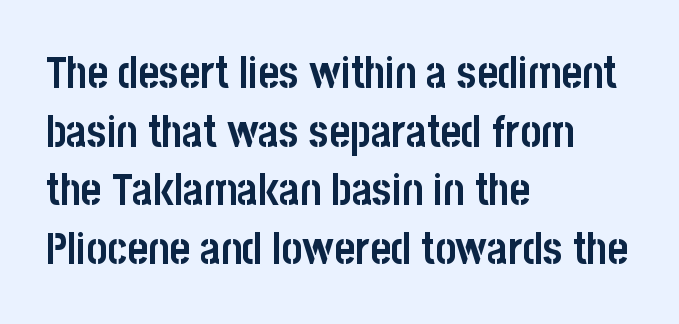
Summary of vertical rhythm: regular, with standard interline spacing. Line starts are locked; line ends wander. Does extra space separate the letters? No, they use regular spacing. Each letter's strokes conclude bluntly, with no projecting serifs.
